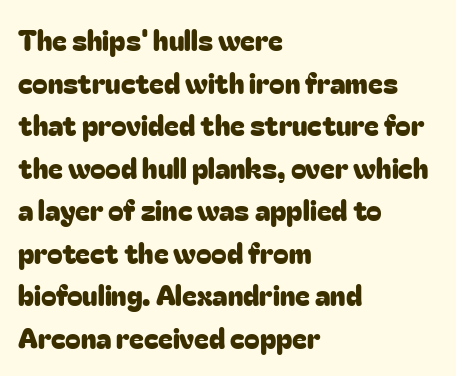
{"serif": "no", "italic": "no", "width": "normal", "stroke_contrast": "low", "x_height": "medium", "monospaced": "no", "underline": "no", "align": "left", "line_spacing": "normal", "line_spacing_ratio": 1.52, "letter_spacing": "normal", "letter_spacing_em": 0.0, "glyph_px": 28}
